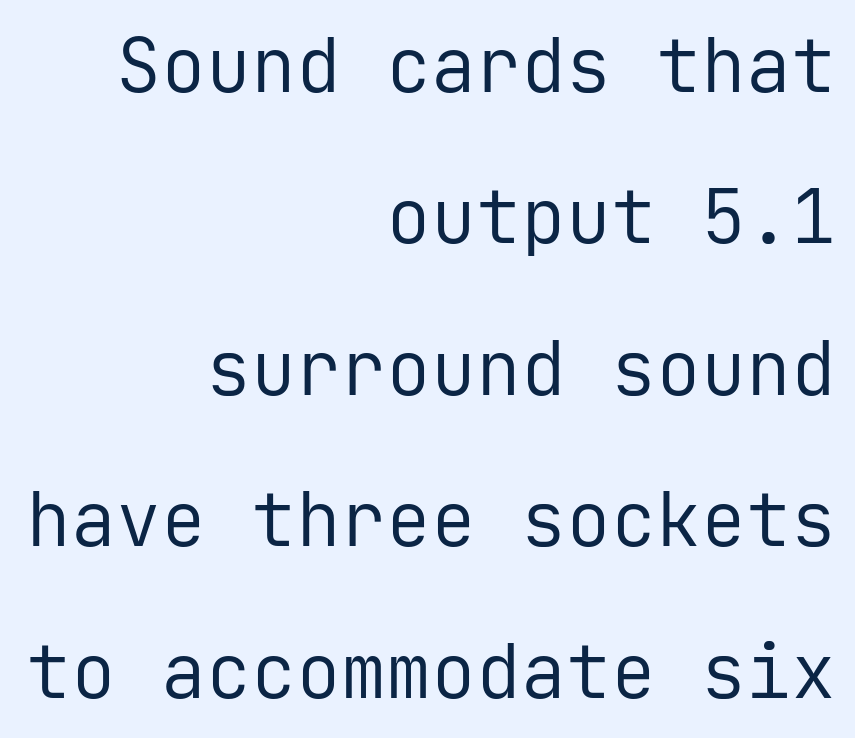
The image shows 75 px regular-weight sans-serif type, upright, monospaced; set right-aligned, loose line spacing (2.02x), normal letter spacing, not underlined; low stroke contrast and a medium x-height.
